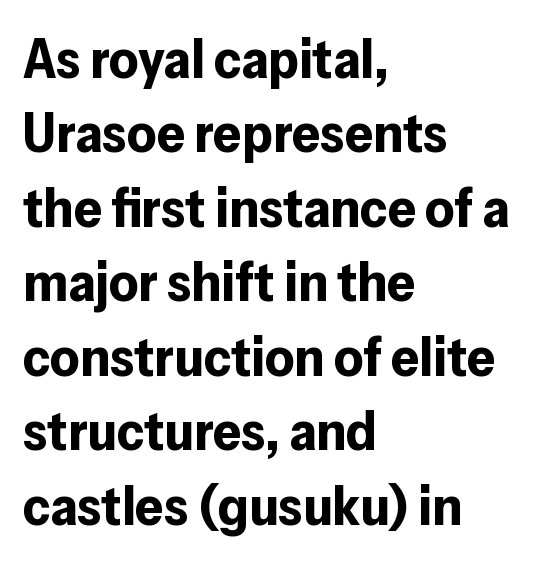
{"serif": "no", "italic": "no", "bold": "yes", "weight": "bold", "width": "normal", "stroke_contrast": "low", "x_height": "medium", "monospaced": "no", "underline": "no", "align": "left", "line_spacing": "normal", "line_spacing_ratio": 1.33, "letter_spacing": "normal", "letter_spacing_em": 0.0, "glyph_px": 56}
